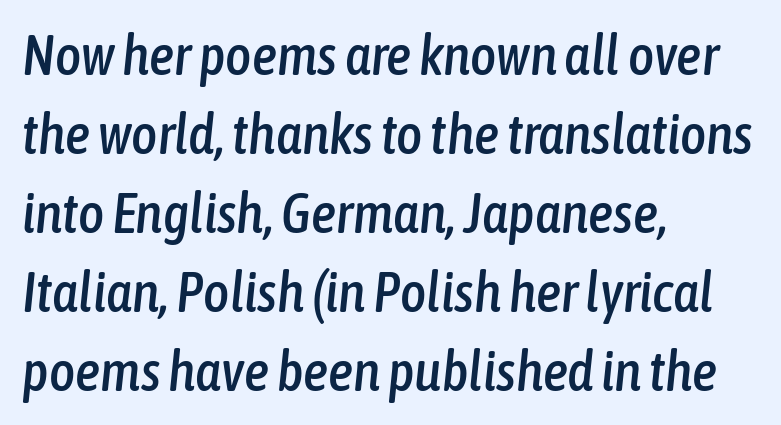
The image shows 56 px condensed type, italic (leaning right); set left-aligned, normal line spacing (1.41x), normal letter spacing, not underlined; low stroke contrast and a medium x-height.
